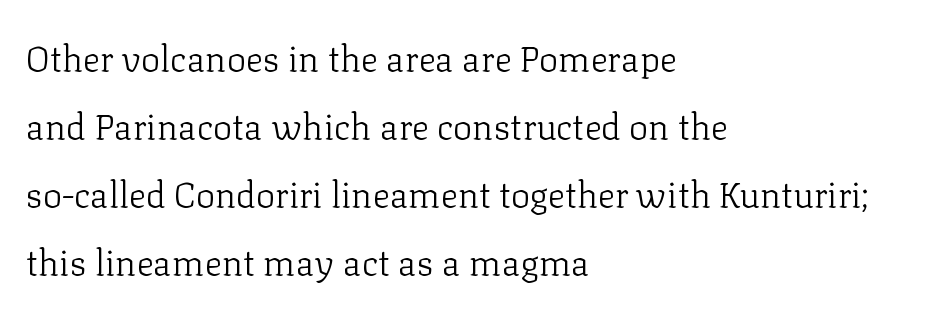
{"serif": "yes", "italic": "no", "bold": "no", "weight": "light", "width": "normal", "stroke_contrast": "low", "x_height": "medium", "monospaced": "no", "underline": "no", "align": "left", "line_spacing_ratio": 1.89, "letter_spacing": "normal", "letter_spacing_em": 0.0, "glyph_px": 36}
